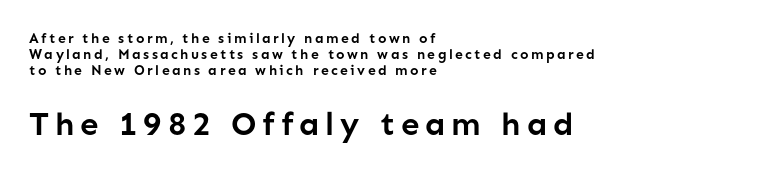
The face used here is proportionally spaced, like ordinary book or web type. In terms of posture, this sample is upright. Typesetter's note — lower block bumped up in size, upper block left smaller. Honestly, there is no underline to notice here at all. Notice how thick the strokes are: this is what a full bold looks like.
